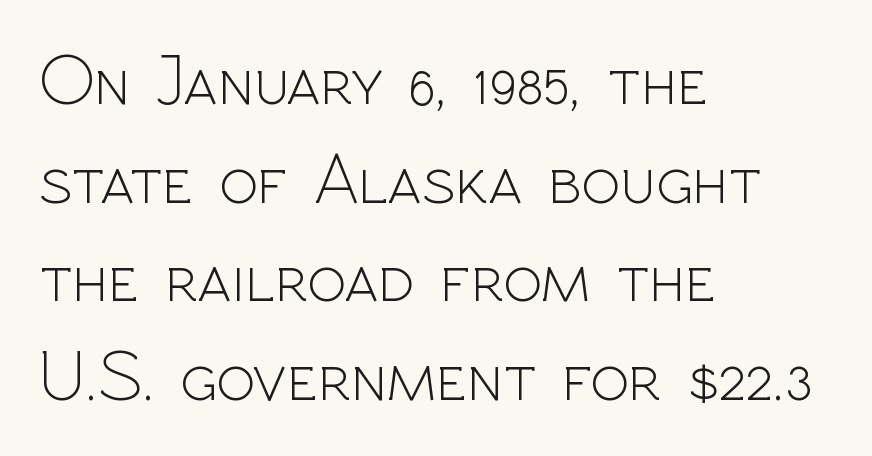
{"serif": "no", "italic": "no", "bold": "no", "weight": "light", "width": "normal", "x_height": "medium", "monospaced": "no", "underline": "no", "align": "left", "line_spacing": "normal", "line_spacing_ratio": 1.37, "letter_spacing": "normal", "letter_spacing_em": 0.0, "glyph_px": 72}
